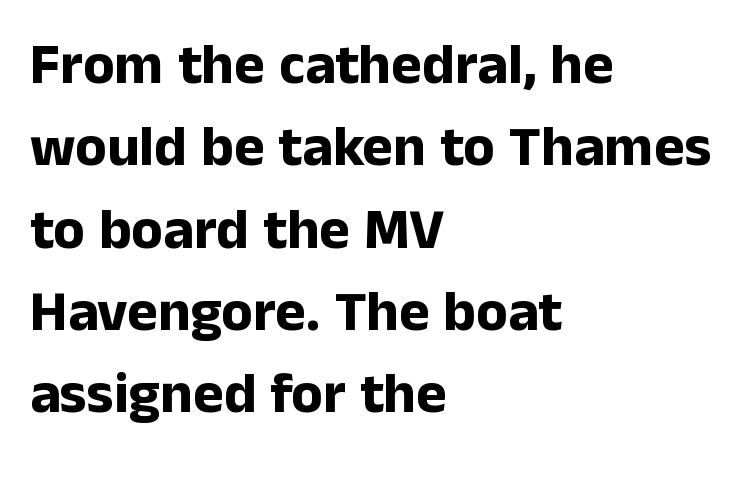
Q: Is the text bold? A: Yes.
Q: Is the text italic (slanted)? A: No, it is upright.
Q: Is the typeface a serif or a sans-serif typeface? A: Sans-serif.
Q: Is the text underlined? A: No.
Q: How is the paragraph aligned? A: Left-aligned.
Q: Is the spacing between letters normal or unusually wide? A: Normal.
Q: Is the spacing between lines tight, normal or loose? A: Normal.
Q: Width (condensed, normal, or wide)? A: Normal.
Q: Stroke contrast? A: Low.
Q: x-height? A: Medium.
Q: Monospaced? A: No.
